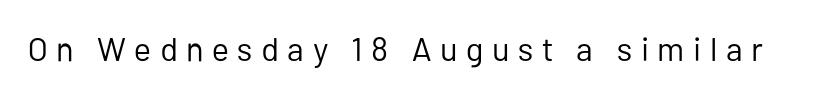
Q: Is the text bold? A: No.
Q: Is the text italic (slanted)? A: No, it is upright.
Q: Is the typeface a serif or a sans-serif typeface? A: Sans-serif.
Q: Is the text underlined? A: No.
Q: Is the spacing between letters normal or unusually wide? A: Unusually wide.
Q: Width (condensed, normal, or wide)? A: Normal.
Q: Stroke contrast? A: Low.
Q: x-height? A: Medium.
Q: Monospaced? A: No.
